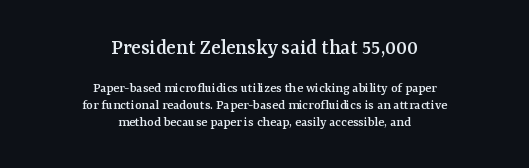
Q: Is the text italic (slanted)? A: No, it is upright.
Q: Is the text underlined? A: No.
Q: How is the paragraph aligned? A: Centered.
Q: Is the spacing between letters normal or unusually wide? A: Normal.
Q: Which block of text is set in a larger size, the first (top) or the second (bottom)? A: The first (top) one.
